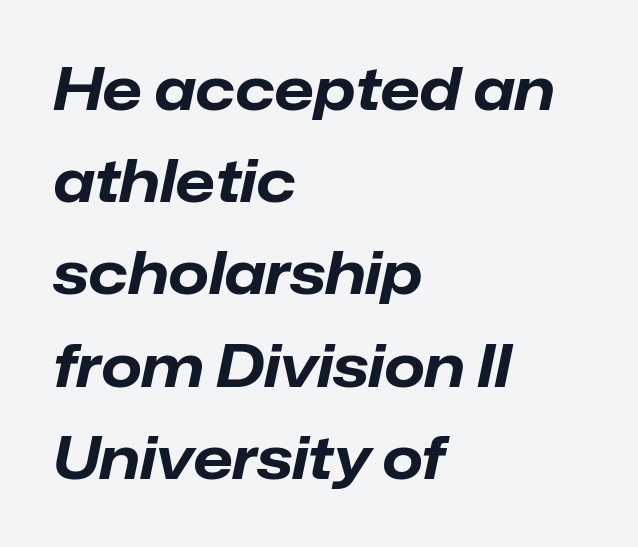
{"italic": "yes", "lean": "right", "slant_degrees": 12, "bold": "yes", "weight": "bold", "width": "normal", "stroke_contrast": "low", "x_height": "medium", "monospaced": "no", "underline": "no", "align": "left", "line_spacing": "normal", "line_spacing_ratio": 1.59, "letter_spacing": "normal", "letter_spacing_em": 0.0, "glyph_px": 58}
